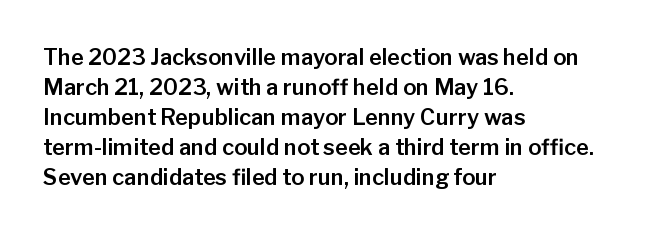
Q: Is the text italic (slanted)? A: No, it is upright.
Q: Is the text underlined? A: No.
Q: How is the paragraph aligned? A: Left-aligned.
Q: Is the spacing between letters normal or unusually wide? A: Normal.
Q: Is the spacing between lines tight, normal or loose? A: Normal.
